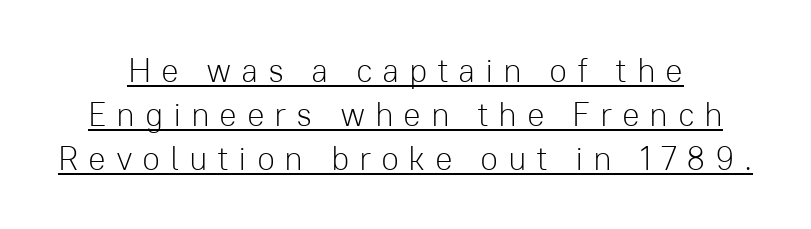
{"serif": "no", "italic": "no", "bold": "no", "weight": "light", "width": "normal", "stroke_contrast": "low", "x_height": "medium", "monospaced": "no", "underline": "yes", "line_spacing": "normal", "line_spacing_ratio": 1.34, "letter_spacing": "wide", "letter_spacing_em": 0.29, "glyph_px": 33}
